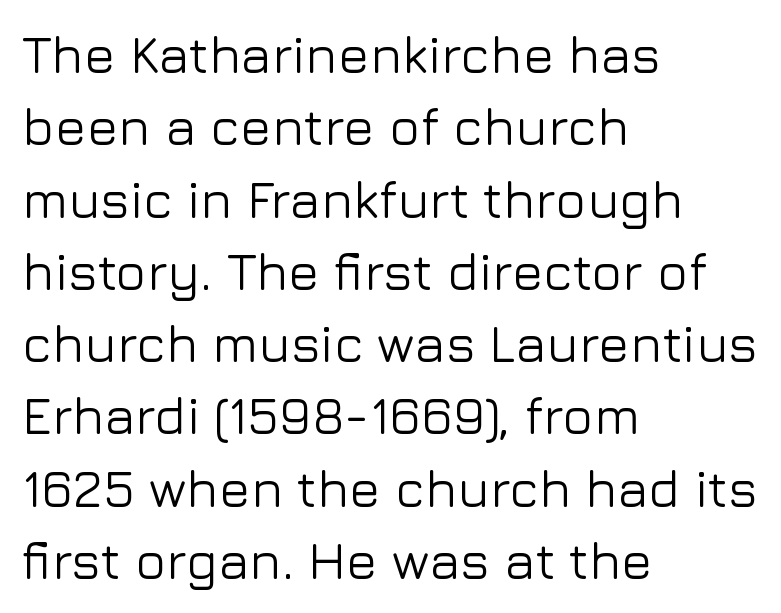
The image shows 52 px sans-serif type, upright; set left-aligned, normal line spacing (1.39x), normal letter spacing, not underlined; low stroke contrast and a medium x-height.
